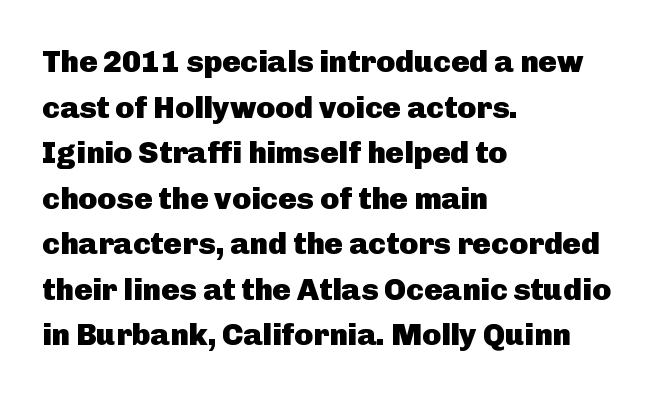
{"serif": "no", "italic": "no", "bold": "yes", "weight": "heavy", "width": "normal", "stroke_contrast": "low", "x_height": "medium", "monospaced": "no", "underline": "no", "align": "left", "line_spacing": "normal", "line_spacing_ratio": 1.47, "letter_spacing": "normal", "letter_spacing_em": 0.0, "glyph_px": 31}
